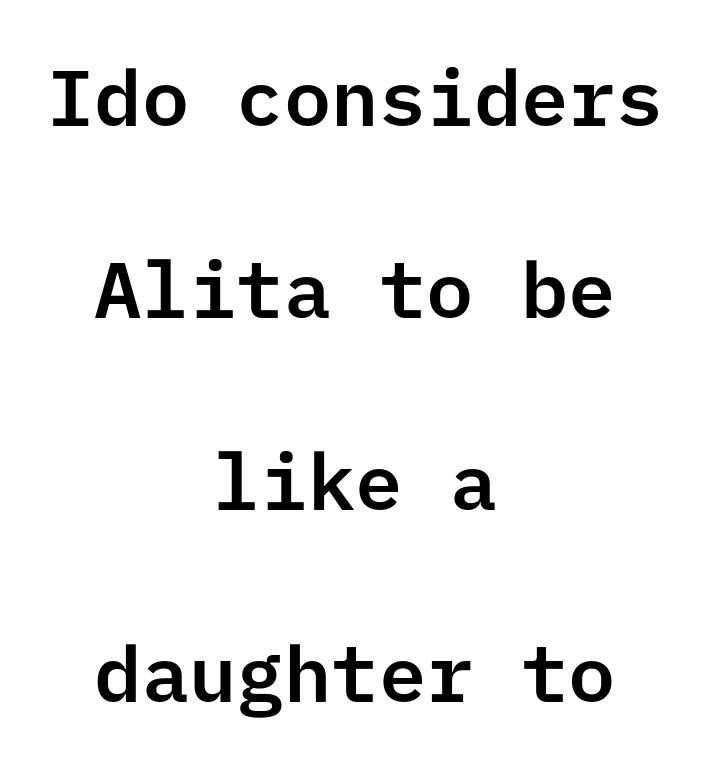
{"serif": "no", "italic": "no", "width": "normal", "stroke_contrast": "low", "x_height": "medium", "underline": "no", "align": "center", "line_spacing": "loose", "line_spacing_ratio": 2.43, "letter_spacing": "normal", "letter_spacing_em": 0.0, "glyph_px": 79}
